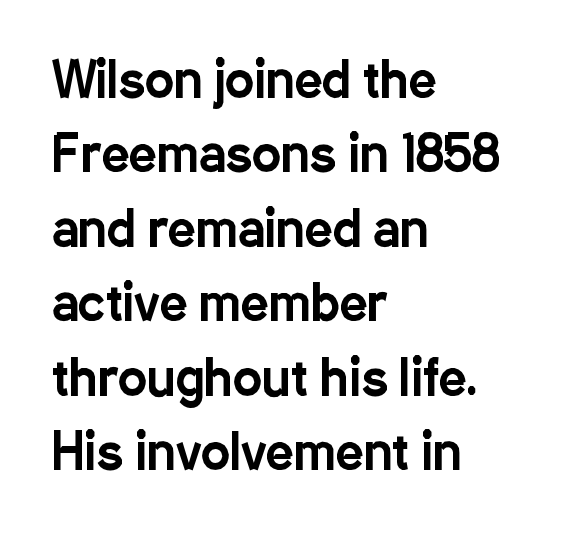
Q: Is the text italic (slanted)? A: No, it is upright.
Q: Is the typeface a serif or a sans-serif typeface? A: Sans-serif.
Q: Is the text underlined? A: No.
Q: How is the paragraph aligned? A: Left-aligned.
Q: Is the spacing between letters normal or unusually wide? A: Normal.
Q: Is the spacing between lines tight, normal or loose? A: Normal.
Q: Width (condensed, normal, or wide)? A: Condensed.
Q: Stroke contrast? A: Low.
Q: x-height? A: Medium.
Q: Monospaced? A: No.
